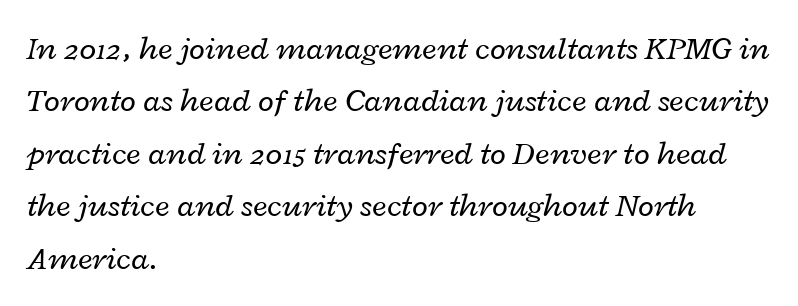
The foot of each line stays bare and open. The letters advance in unequal steps, a hallmark of proportional type. When letters slant like this, we call the style italic. Tracking value appears to be zero — textbook default spacing.
